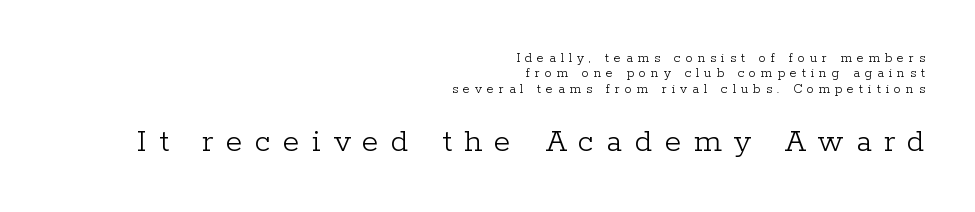
{"serif": "yes", "italic": "no", "bold": "no", "weight": "light", "width": "normal", "stroke_contrast": "low", "x_height": "medium", "monospaced": "no", "underline": "no", "align": "right", "line_spacing": "tight", "line_spacing_ratio": 1.09, "letter_spacing": "wide", "letter_spacing_em": 0.36, "larger_block": "second", "size_ratio": 2.43, "glyph_px": 34}
